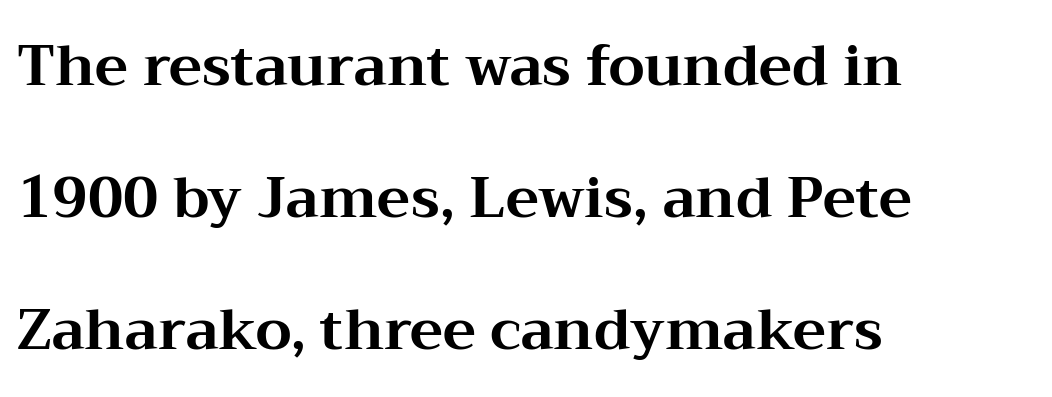
Q: Is the text bold? A: Yes.
Q: Is the text italic (slanted)? A: No, it is upright.
Q: Is the typeface a serif or a sans-serif typeface? A: Serif.
Q: Is the text underlined? A: No.
Q: How is the paragraph aligned? A: Left-aligned.
Q: Is the spacing between letters normal or unusually wide? A: Normal.
Q: Is the spacing between lines tight, normal or loose? A: Loose.
Q: Width (condensed, normal, or wide)? A: Wide.
Q: Stroke contrast? A: Medium.
Q: x-height? A: Medium.
Q: Monospaced? A: No.
